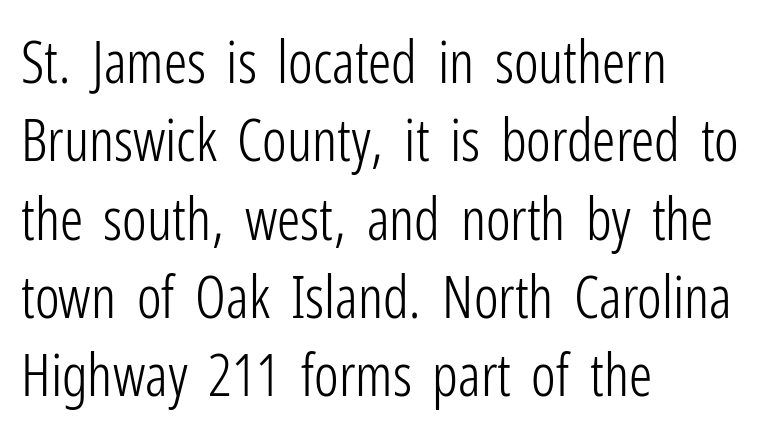
Q: Is the text bold? A: No.
Q: Is the text italic (slanted)? A: No, it is upright.
Q: Is the typeface a serif or a sans-serif typeface? A: Sans-serif.
Q: Is the text underlined? A: No.
Q: How is the paragraph aligned? A: Left-aligned.
Q: Is the spacing between letters normal or unusually wide? A: Normal.
Q: Is the spacing between lines tight, normal or loose? A: Normal.
Q: Width (condensed, normal, or wide)? A: Condensed.
Q: Stroke contrast? A: Low.
Q: x-height? A: Medium.
Q: Monospaced? A: No.
